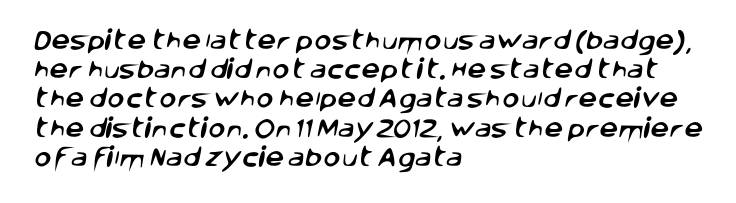
The gaps between neighbouring characters are ordinary and unremarkable. Compared with a centered layout, this one pins lines to the left instead. Decoration check: the copy has no underline. Baseline-to-baseline distance is the conventional proportion of letter height.
